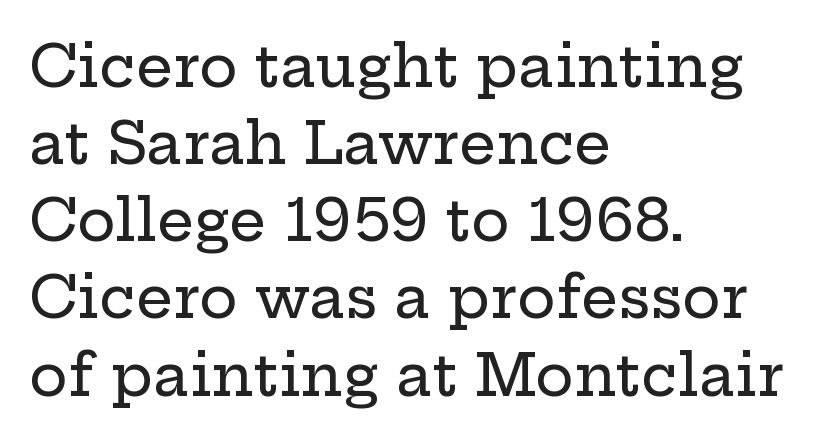
{"serif": "yes", "italic": "no", "width": "wide", "stroke_contrast": "low", "x_height": "medium", "monospaced": "no", "underline": "no", "align": "left", "line_spacing": "normal", "line_spacing_ratio": 1.33, "letter_spacing": "normal", "letter_spacing_em": 0.0, "glyph_px": 58}
